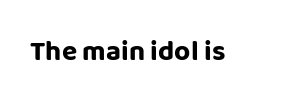
{"serif": "no", "italic": "no", "bold": "yes", "weight": "bold", "width": "normal", "stroke_contrast": "low", "x_height": "large", "monospaced": "no", "underline": "no", "letter_spacing": "normal", "letter_spacing_em": 0.0, "glyph_px": 28}
